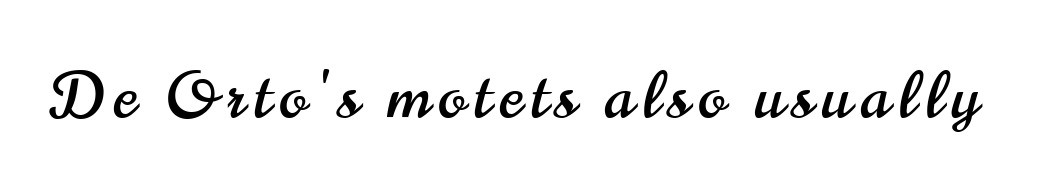
The image shows 64 px condensed sans-serif type; set not underlined; high stroke contrast and a small x-height.
